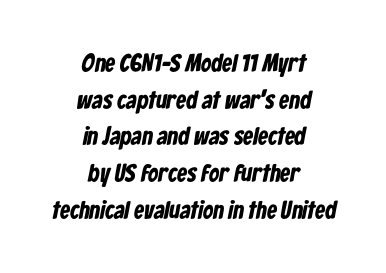
Q: Is the text bold? A: Yes.
Q: Is the text underlined? A: No.
Q: How is the paragraph aligned? A: Centered.
Q: Is the spacing between letters normal or unusually wide? A: Normal.
Q: Is the spacing between lines tight, normal or loose? A: Normal.
